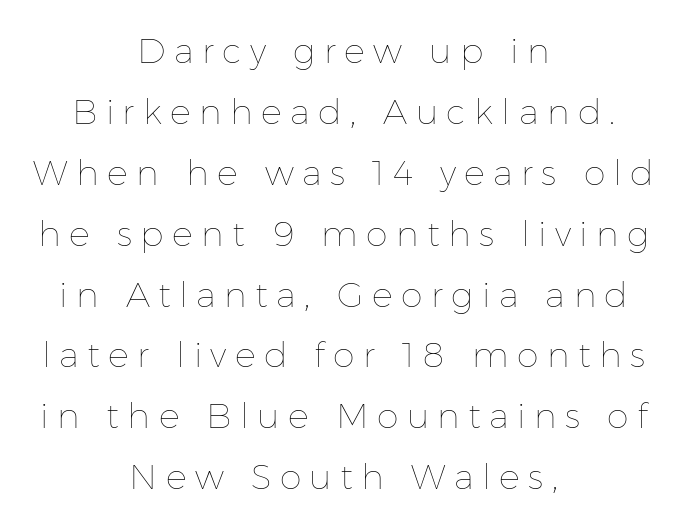
The image shows 35 px thin type, upright; set centered, line spacing 1.74x, unusually wide letter spacing (+0.24 em), not underlined; low stroke contrast and a medium x-height.
